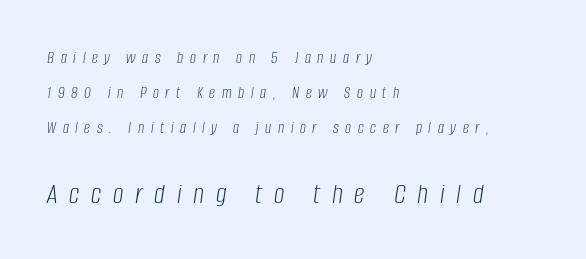
The image shows 30 px light, condensed type, italic (leaning right); set left-aligned, loose line spacing (2.05x), unusually wide letter spacing (+0.39 em), not underlined; the second (bottom) block is 1.76x larger; low stroke contrast and a large x-height.
